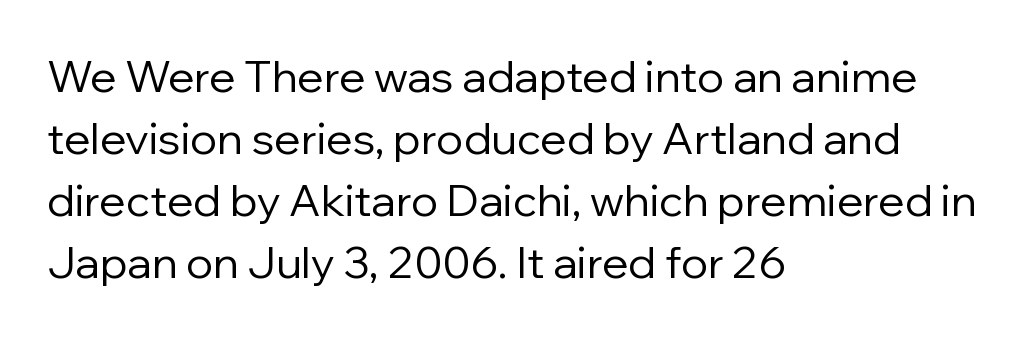
Just letters on the line, the space beneath them empty. Short and long lines alike share a common starting point at left. Type style note: lacks serifs. Is this a fixed-width face? No — the glyphs have proportional, varying widths. Compared with typical body copy, the letter spacing here is the same.
